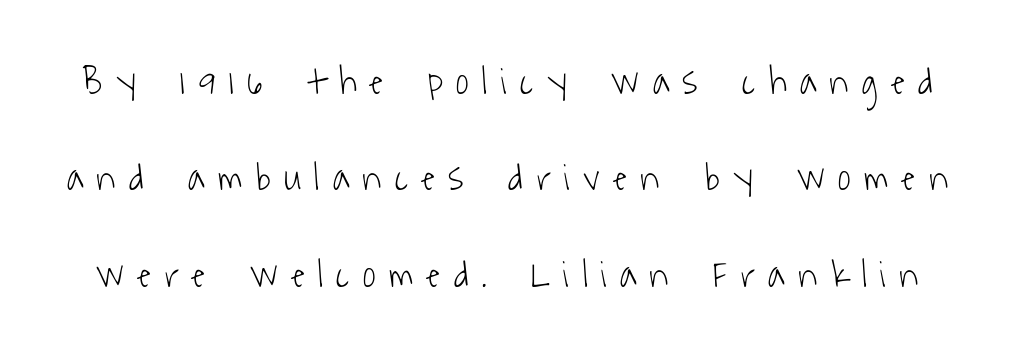
There is plenty of visible air inserted between adjacent glyphs. Heaviness? Minimal to ordinary, like unemphasized prose. Summary of vertical rhythm: relaxed, with wide interline spacing. Any mark beneath the type? The region is blank. Serif or sans? Sans — the stroke terminals are bare. Do the characters align in a grid? No, the font is proportional.
